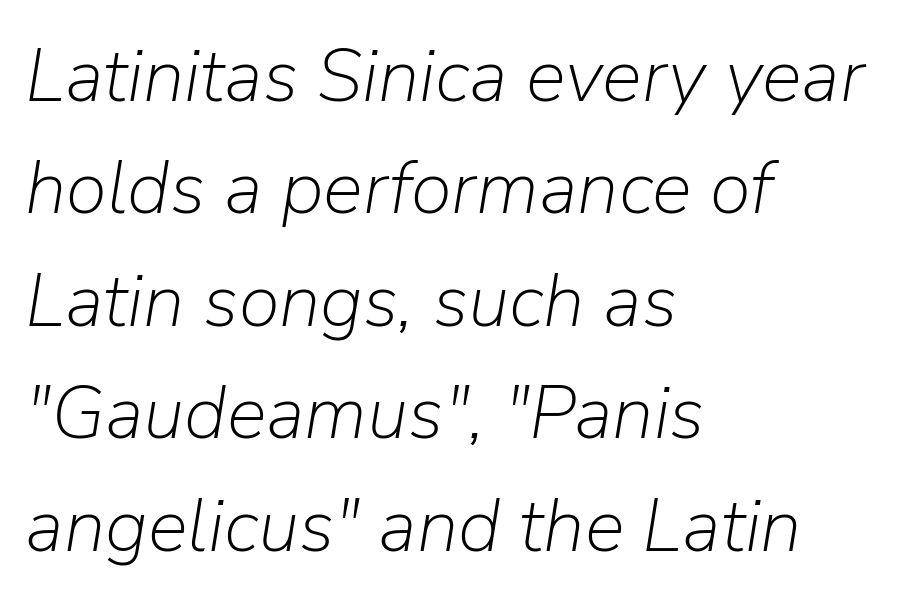
The image shows 75 px light type, italic (leaning right); set left-aligned, normal line spacing (1.5x), normal letter spacing, not underlined; low stroke contrast and a medium x-height.
